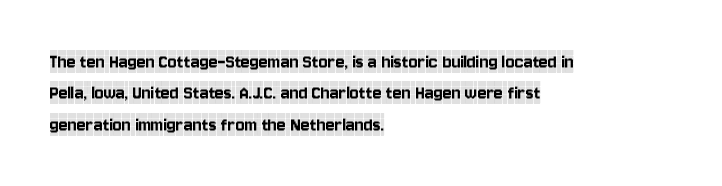
Q: Is the text italic (slanted)? A: No, it is upright.
Q: Is the text underlined? A: No.
Q: How is the paragraph aligned? A: Left-aligned.
Q: Is the spacing between letters normal or unusually wide? A: Normal.
Q: Is the spacing between lines tight, normal or loose? A: Normal.
